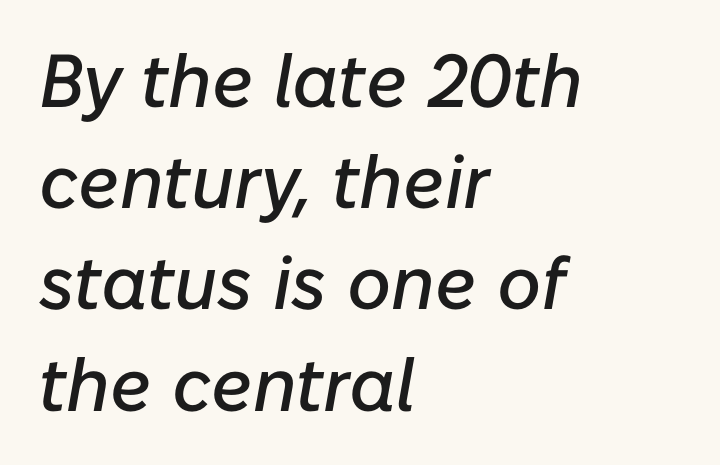
{"italic": "yes", "lean": "right", "slant_degrees": 10, "width": "normal", "stroke_contrast": "low", "x_height": "medium", "monospaced": "no", "underline": "no", "align": "left", "line_spacing": "normal", "line_spacing_ratio": 1.35, "letter_spacing": "normal", "letter_spacing_em": 0.0, "glyph_px": 75}
